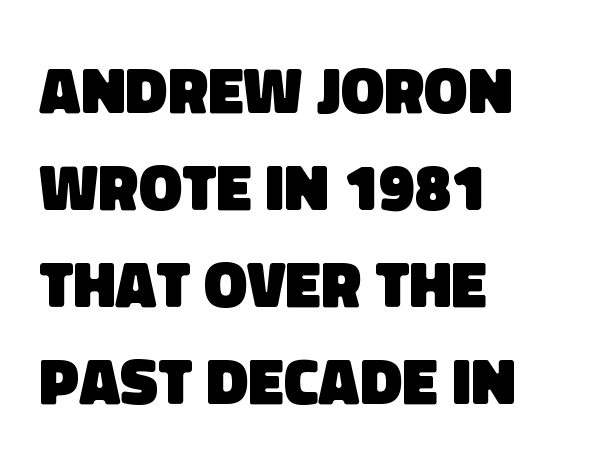
Q: Is the text bold? A: Yes.
Q: Is the typeface a serif or a sans-serif typeface? A: Sans-serif.
Q: Is the text underlined? A: No.
Q: How is the paragraph aligned? A: Left-aligned.
Q: Is the spacing between letters normal or unusually wide? A: Normal.
Q: Is the spacing between lines tight, normal or loose? A: Normal.
Q: Width (condensed, normal, or wide)? A: Normal.
Q: Stroke contrast? A: Low.
Q: x-height? A: Large.
Q: Monospaced? A: No.
